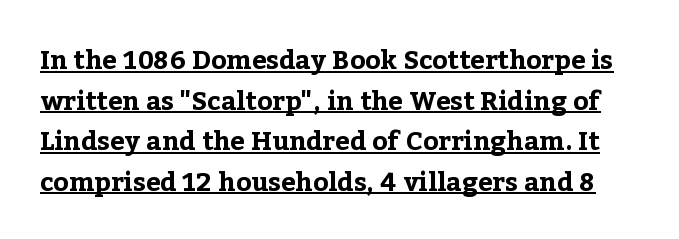
The image shows 26 px bold type, upright; set normal line spacing (1.56x), normal letter spacing, underlined.
